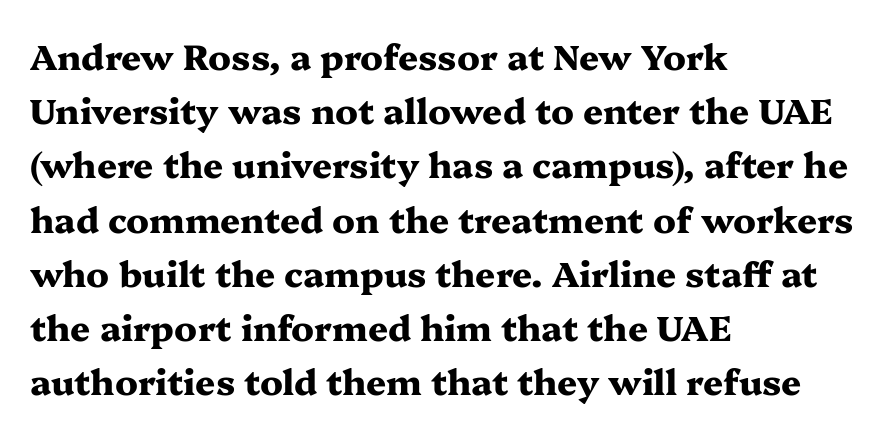
The image shows 35 px heavy, wide serif type, upright; set left-aligned, normal line spacing (1.55x), normal letter spacing, not underlined; medium stroke contrast and a medium x-height.
